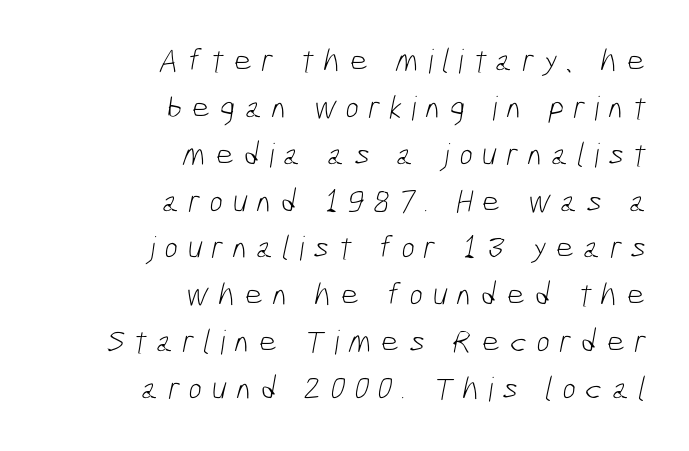
The image shows 33 px light, condensed sans-serif type; set right-aligned, normal line spacing (1.42x), unusually wide letter spacing (+0.27 em), not underlined; low stroke contrast and a medium x-height.
